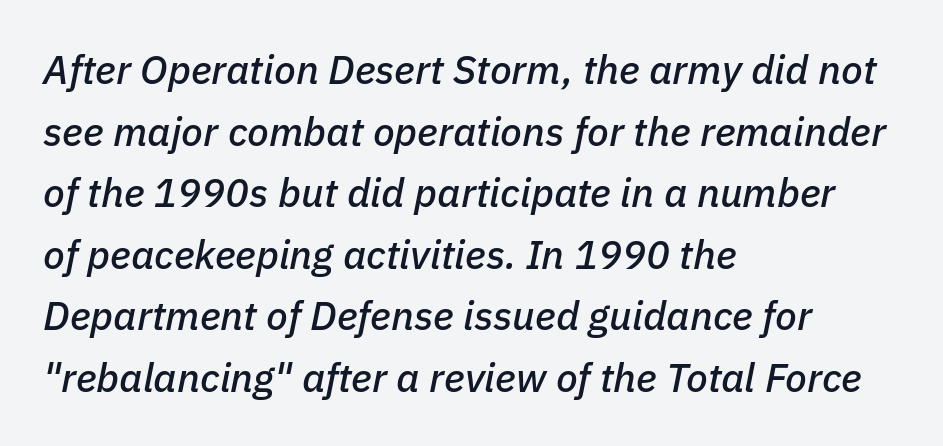
Q: Is the text italic (slanted)? A: Yes, it leans right by about 11 degrees.
Q: Is the text underlined? A: No.
Q: How is the paragraph aligned? A: Left-aligned.
Q: Is the spacing between letters normal or unusually wide? A: Normal.
Q: Is the spacing between lines tight, normal or loose? A: Normal.
Q: Width (condensed, normal, or wide)? A: Normal.
Q: Stroke contrast? A: Low.
Q: x-height? A: Medium.
Q: Monospaced? A: No.
